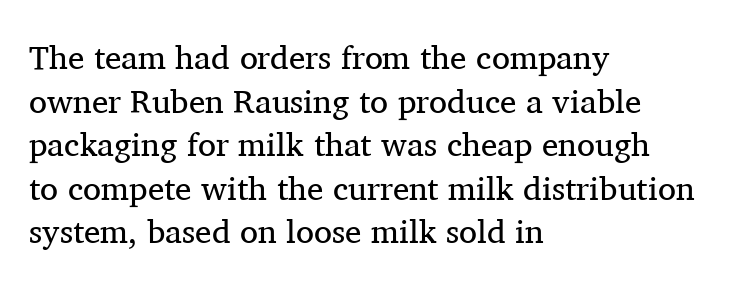
{"serif": "yes", "italic": "no", "bold": "no", "weight": "regular", "width": "normal", "stroke_contrast": "medium", "x_height": "medium", "monospaced": "no", "underline": "no", "align": "left", "line_spacing": "normal", "line_spacing_ratio": 1.32, "letter_spacing": "normal", "letter_spacing_em": 0.0, "glyph_px": 33}
